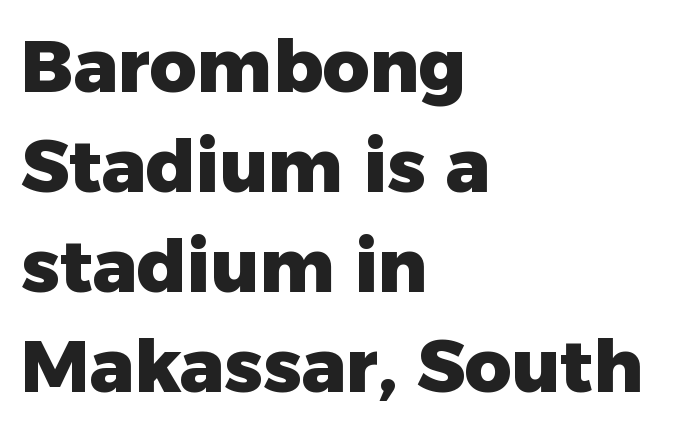
{"serif": "no", "italic": "no", "bold": "yes", "weight": "heavy", "width": "normal", "stroke_contrast": "low", "x_height": "medium", "monospaced": "no", "underline": "no", "align": "left", "line_spacing": "normal", "line_spacing_ratio": 1.37, "letter_spacing": "normal", "letter_spacing_em": 0.0, "glyph_px": 73}
